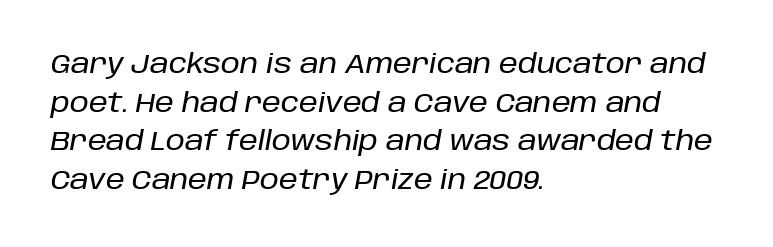
{"italic": "yes", "lean": "right", "slant_degrees": 10, "underline": "no", "align": "left", "line_spacing": "normal", "line_spacing_ratio": 1.43, "letter_spacing": "normal", "letter_spacing_em": 0.0, "glyph_px": 27}
